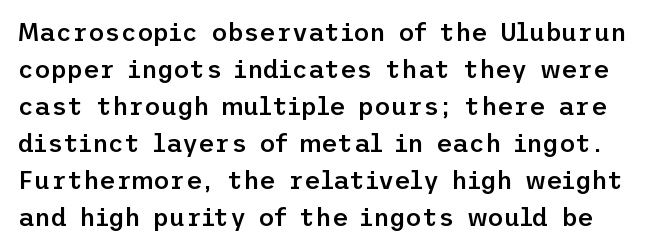
These lines carry some extra weight — a demibold, not a full bold. Has an underline been added? It has not. The designer left line spacing at the default. The letters stand straight up with perfectly vertical stems.
